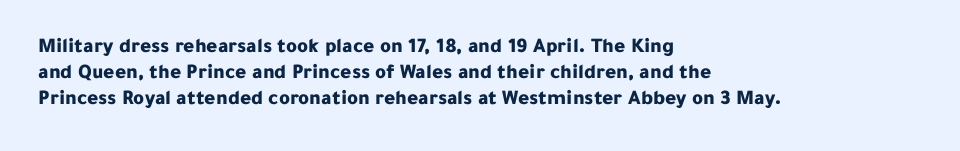
The strokes are fattened all the way to bold. Visually the block forms a straight wall on the left and a jagged coastline on the right. A typesetter would mark this as roman, not italic. The words here are not underlined.
